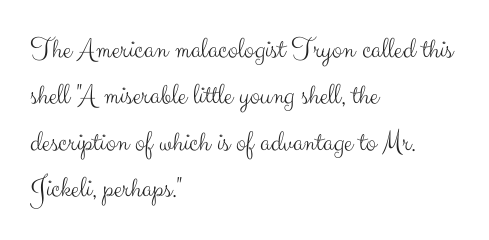
Honestly, there is no underline to notice here at all. The text was rendered using a sans face with plain stroke endings. Is this a fixed-width face? No — the glyphs have proportional, varying widths.
